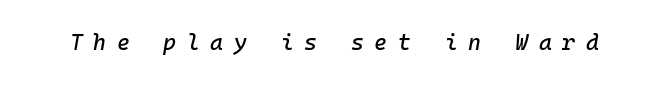
Q: Is the text italic (slanted)? A: Yes, it leans right by about 10 degrees.
Q: Is the text underlined? A: No.
Q: Is the spacing between letters normal or unusually wide? A: Unusually wide.
